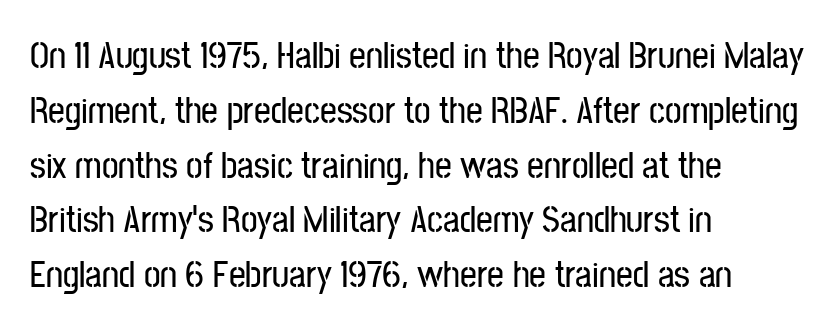
Q: Is the text italic (slanted)? A: No, it is upright.
Q: Is the typeface a serif or a sans-serif typeface? A: Sans-serif.
Q: Is the text underlined? A: No.
Q: How is the paragraph aligned? A: Left-aligned.
Q: Is the spacing between letters normal or unusually wide? A: Normal.
Q: Is the spacing between lines tight, normal or loose? A: Normal.
Q: Width (condensed, normal, or wide)? A: Condensed.
Q: Stroke contrast? A: Low.
Q: x-height? A: Medium.
Q: Monospaced? A: No.
